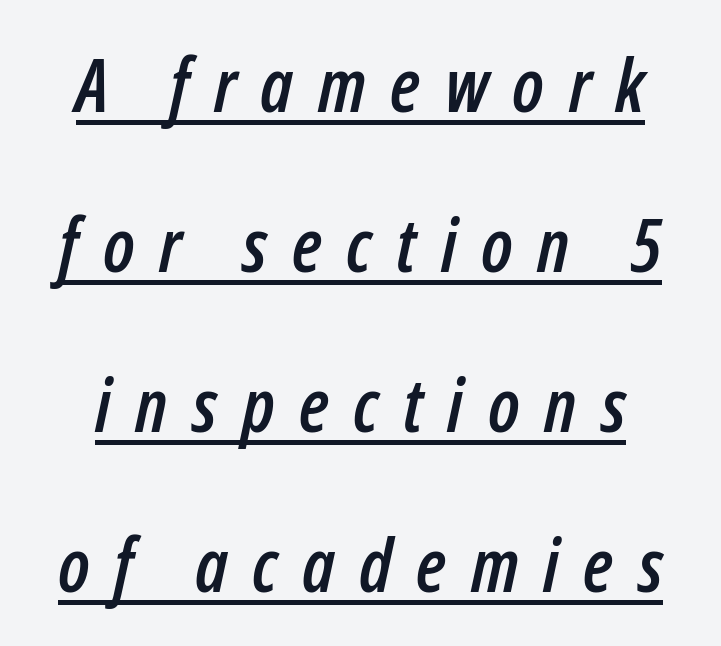
The image shows 74 px condensed type, italic (leaning right); set loose line spacing (2.16x), unusually wide letter spacing (+0.33 em), underlined; low stroke contrast and a medium x-height.
